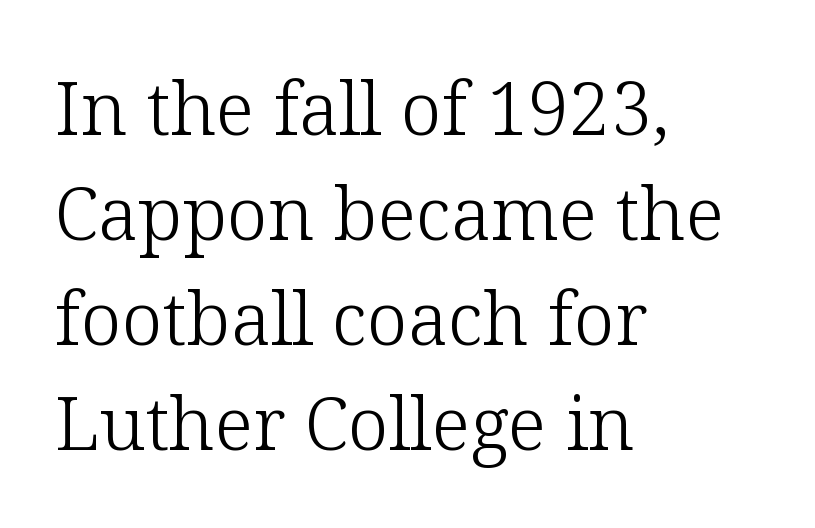
{"serif": "yes", "italic": "no", "bold": "no", "weight": "light", "width": "normal", "stroke_contrast": "low", "x_height": "medium", "monospaced": "no", "underline": "no", "align": "left", "line_spacing": "normal", "line_spacing_ratio": 1.42, "letter_spacing": "normal", "letter_spacing_em": 0.0, "glyph_px": 74}
